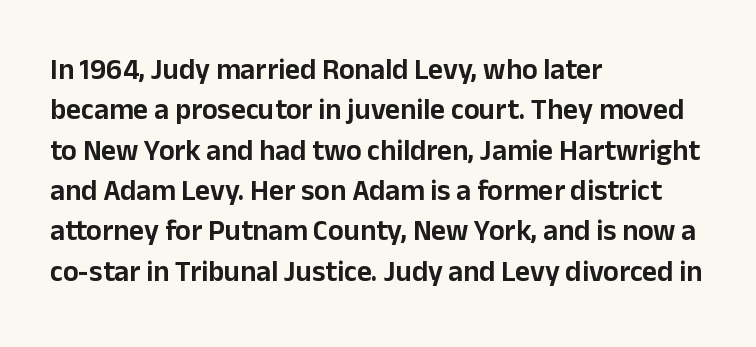
A normal amount of white space separates one row of letters from the next. A typesetter would label this face a sans. The tracking reads as untouched default to a designer's eye. Bare-footed words on every line.
